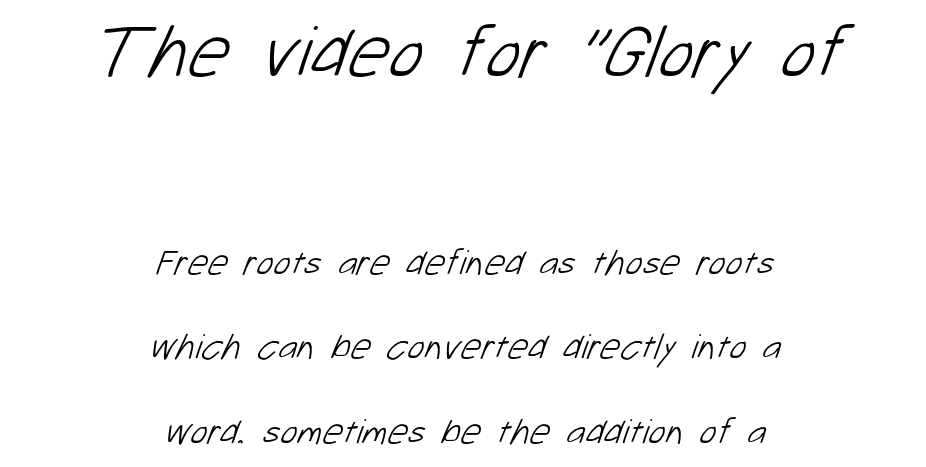
{"serif": "no", "bold": "no", "weight": "light", "width": "normal", "stroke_contrast": "low", "x_height": "medium", "monospaced": "no", "underline": "no", "align": "center", "line_spacing": "loose", "line_spacing_ratio": 2.34, "letter_spacing": "normal", "letter_spacing_em": 0.0, "larger_block": "first", "size_ratio": 2.03, "glyph_px": 73}
